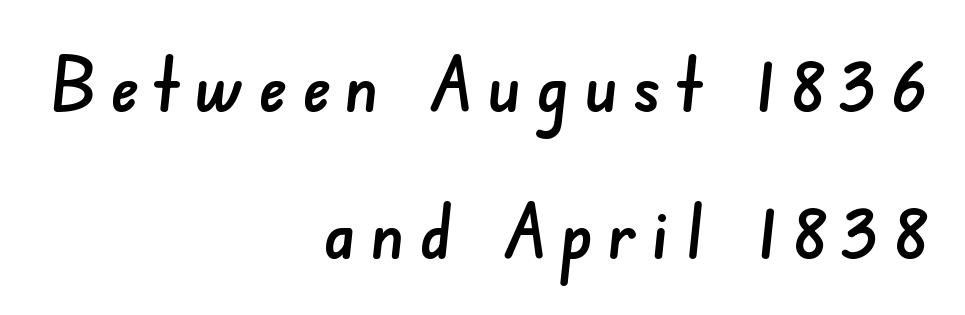
Q: Is the typeface a serif or a sans-serif typeface? A: Sans-serif.
Q: Is the text underlined? A: No.
Q: How is the paragraph aligned? A: Right-aligned.
Q: Is the spacing between letters normal or unusually wide? A: Unusually wide.
Q: Is the spacing between lines tight, normal or loose? A: Loose.
Q: Width (condensed, normal, or wide)? A: Normal.
Q: Stroke contrast? A: Low.
Q: x-height? A: Small.
Q: Monospaced? A: No.
